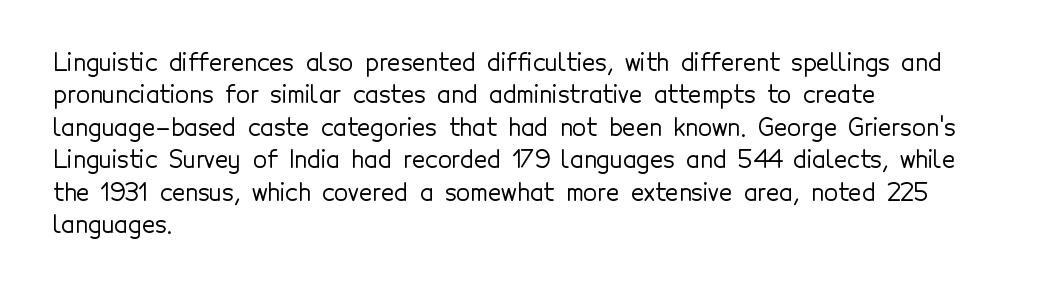
Rule under the text: the space is simply empty. Glyph-to-glyph distance matches everyday printed text. This block has exactly the height ordinary leading produces. Every character sits straight up, as roman type does. Teacher's note: observe the even left margin — that is flush-left alignment.
